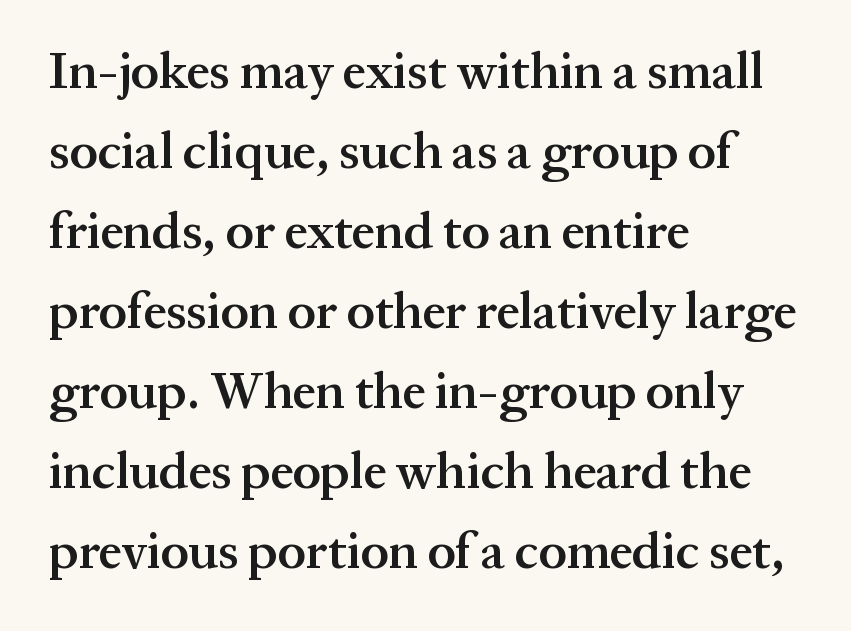
{"serif": "yes", "italic": "no", "bold": "semi", "weight": "semibold", "width": "normal", "stroke_contrast": "medium", "x_height": "medium", "monospaced": "no", "underline": "no", "align": "left", "line_spacing": "normal", "line_spacing_ratio": 1.57, "letter_spacing": "normal", "letter_spacing_em": 0.0, "glyph_px": 51}
